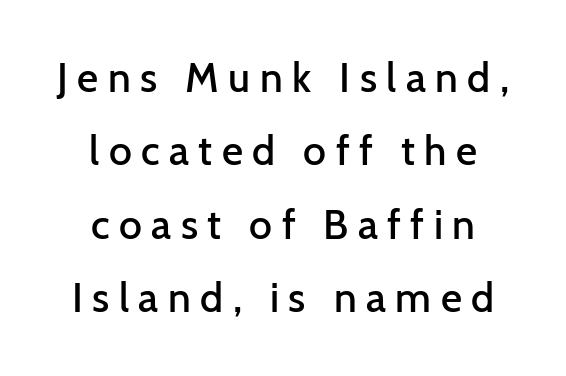
Characters follow at a spacing far wider than the type designer built in. The string is rendered with underlining switched off. These lines are rendered in a variable-pitch font. Teacher's note: observe the equal gaps on both sides — that is centered alignment. This is roman type, the default non-slanted kind. Its strokes are somewhat broadened, the hallmark of semibold type.
